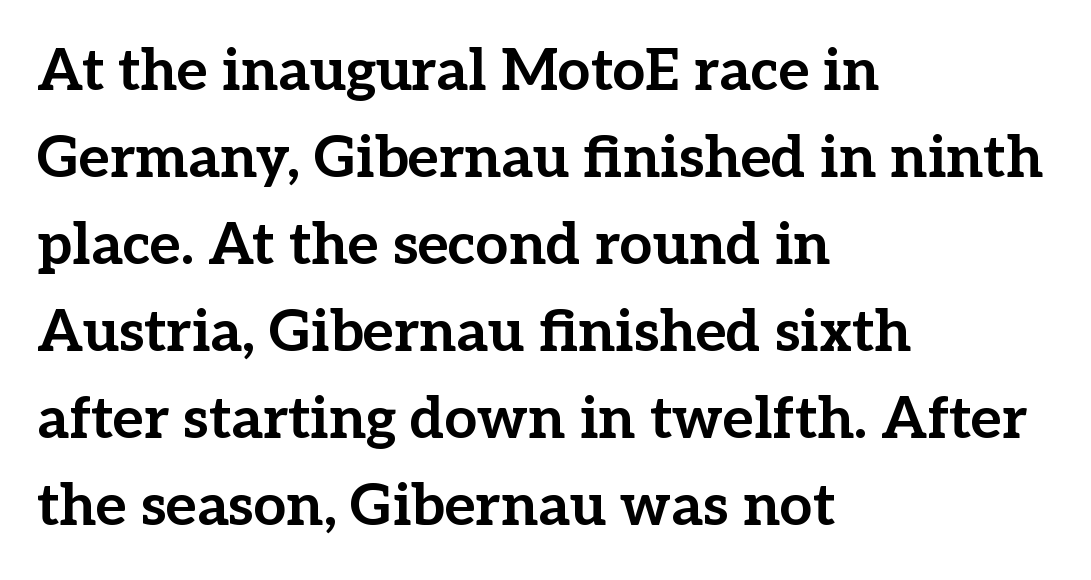
{"serif": "yes", "italic": "no", "bold": "yes", "weight": "bold", "width": "normal", "stroke_contrast": "low", "x_height": "medium", "monospaced": "no", "underline": "no", "align": "left", "line_spacing": "normal", "line_spacing_ratio": 1.5, "letter_spacing": "normal", "letter_spacing_em": 0.0, "glyph_px": 58}
